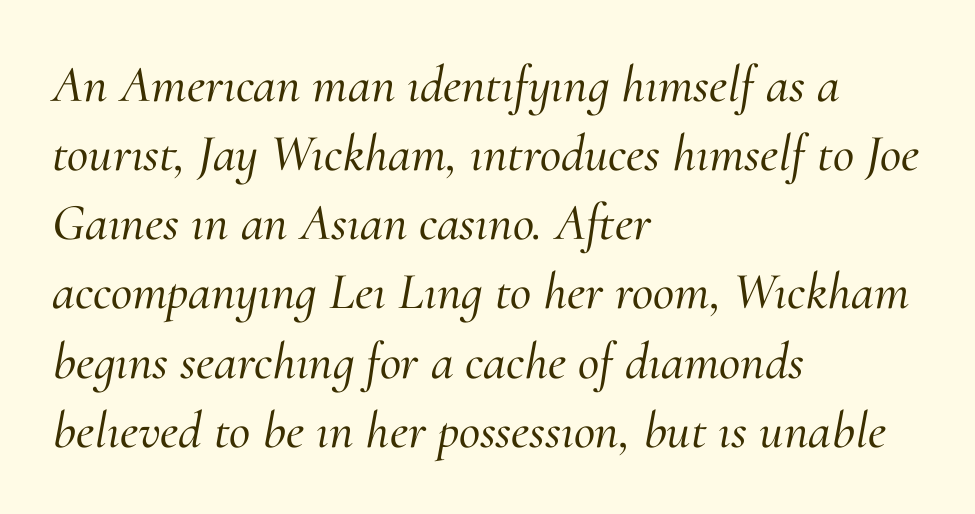
The image shows 52 px serif type, italic (leaning right); set left-aligned, normal line spacing (1.33x), normal letter spacing, not underlined; medium stroke contrast and a small x-height.
